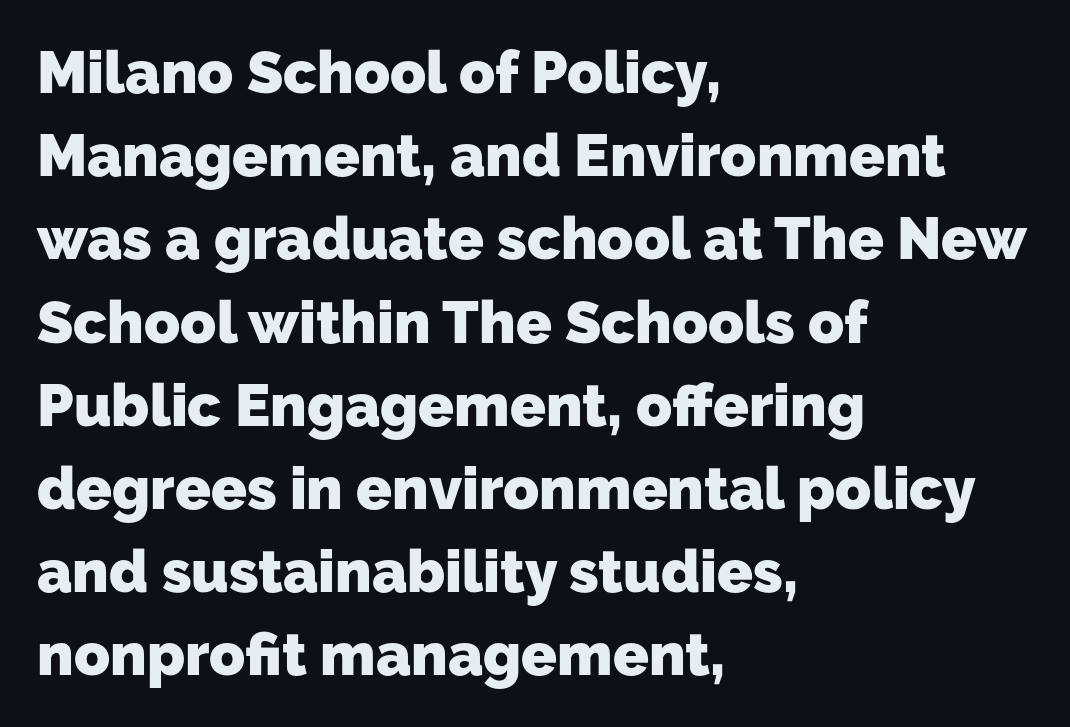
The image shows 59 px heavy sans-serif type; set left-aligned, normal line spacing (1.41x), normal letter spacing, not underlined; low stroke contrast and a medium x-height.
